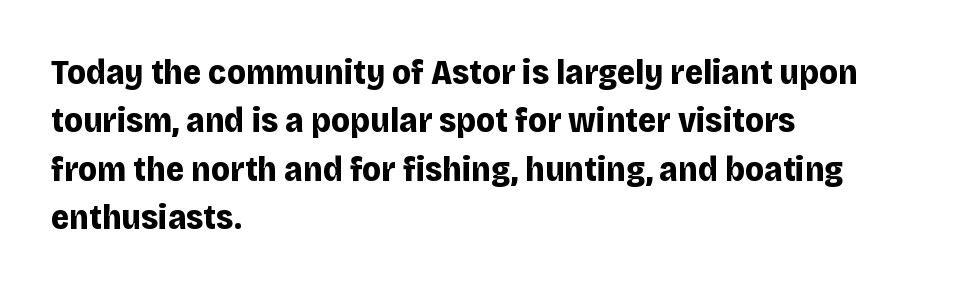
The image shows 35 px bold sans-serif type, upright; set left-aligned, normal line spacing (1.38x), normal letter spacing, not underlined; low stroke contrast and a large x-height.
